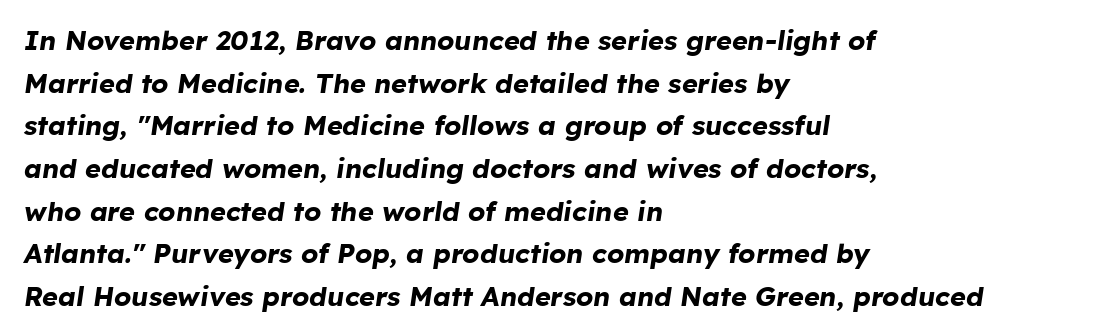
Q: Is the text bold? A: Yes.
Q: Is the text italic (slanted)? A: Yes, it leans right by about 8 degrees.
Q: Is the text underlined? A: No.
Q: How is the paragraph aligned? A: Left-aligned.
Q: Is the spacing between letters normal or unusually wide? A: Normal.
Q: Is the spacing between lines tight, normal or loose? A: Normal.
